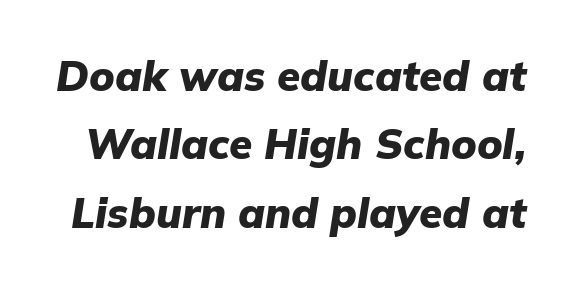
{"italic": "yes", "lean": "right", "slant_degrees": 9, "bold": "yes", "weight": "heavy", "width": "normal", "stroke_contrast": "low", "x_height": "medium", "monospaced": "no", "underline": "no", "line_spacing": "normal", "line_spacing_ratio": 1.63, "letter_spacing": "normal", "letter_spacing_em": 0.0, "glyph_px": 42}
